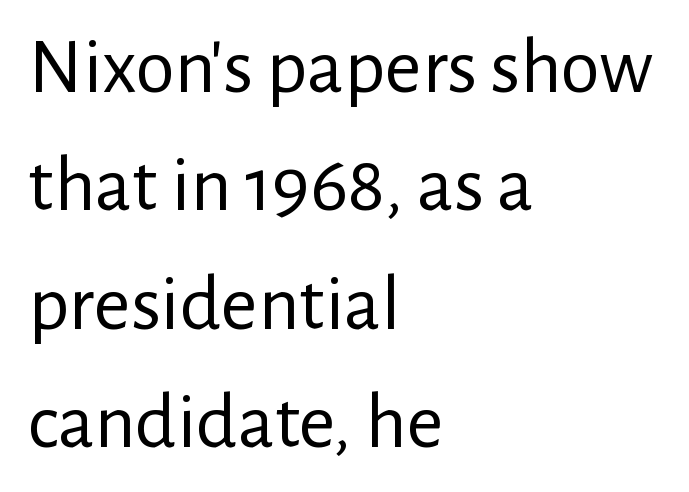
{"serif": "no", "italic": "no", "bold": "no", "weight": "regular", "width": "normal", "stroke_contrast": "low", "x_height": "medium", "monospaced": "no", "underline": "no", "align": "left", "line_spacing": "normal", "line_spacing_ratio": 1.48, "letter_spacing": "normal", "letter_spacing_em": 0.0, "glyph_px": 80}
